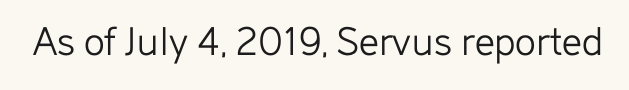
The passage shown is typed in a proportional face where columns would drift. In terms of letterform style, serifs are entirely absent. Decoration check: the copy has no underline. This is not heavy type; no bold has been used.
